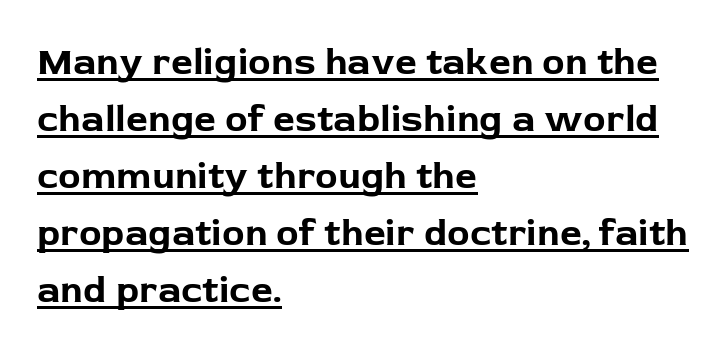
The image shows 38 px bold sans-serif type, upright; set left-aligned, normal line spacing (1.5x), normal letter spacing, underlined; low stroke contrast and a medium x-height.
